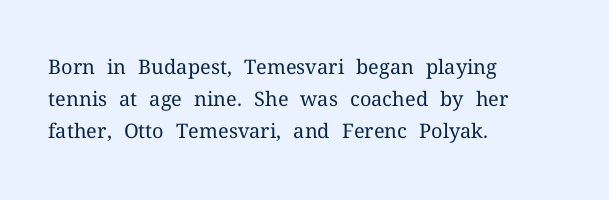
This is not heavy type; no bold has been used. Tracking here is standard; glyphs follow each other at the usual distance. Horizontal bands of white between lines are of average thickness. Underlining? Definitely not there. A student would call this left alignment; a typographer would say flush left, rag right.
